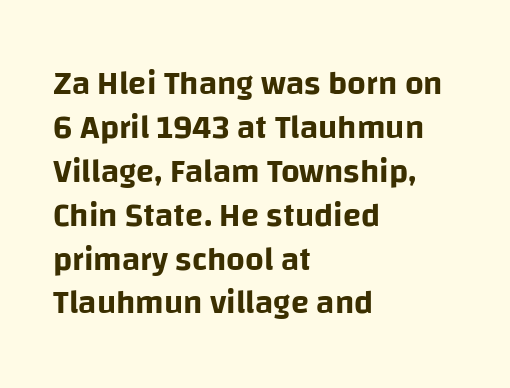
The image shows 33 px sans-serif type, upright; set left-aligned, normal line spacing (1.33x), normal letter spacing, not underlined; low stroke contrast and a large x-height.
